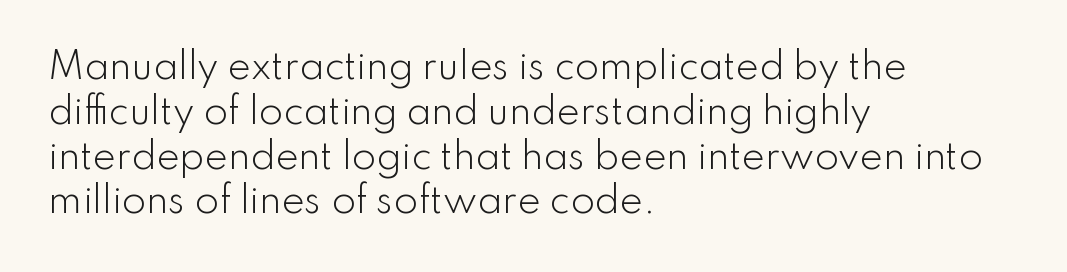
The text was rendered using a sans face with plain stroke endings. Do the letters lean? They stand straight. The letters advance in unequal steps, a hallmark of proportional type. Does the leading feel generous? No, just average. The setting favours the left margin, as ordinary paragraphs usually do. Stems and bowls with no extra thickness — not bold.
